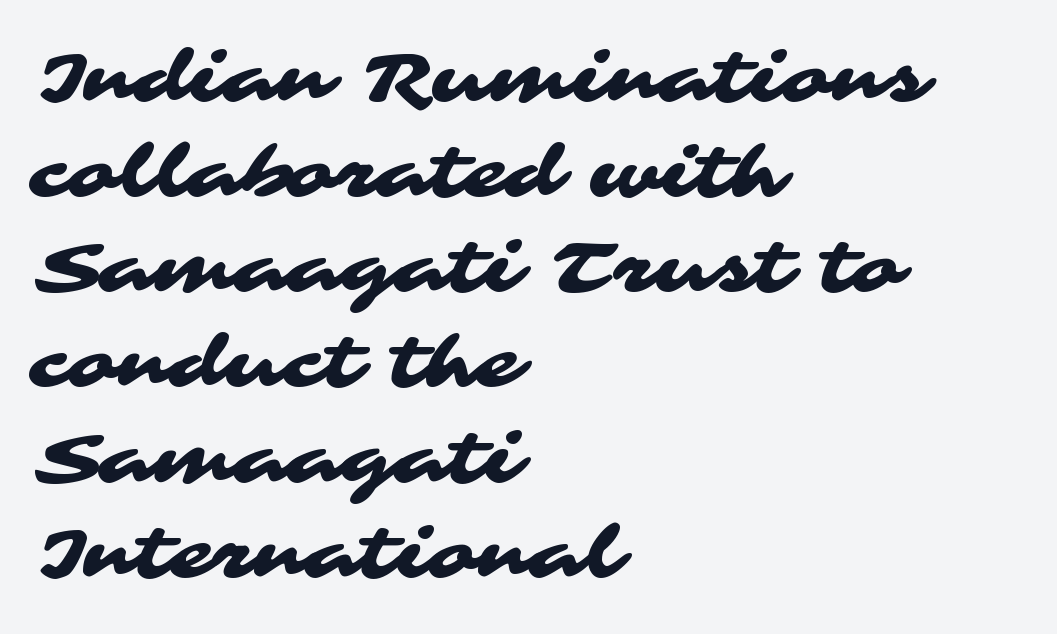
{"serif": "no", "width": "wide", "stroke_contrast": "medium", "x_height": "medium", "monospaced": "no", "underline": "no", "align": "left", "line_spacing": "normal", "line_spacing_ratio": 1.34, "letter_spacing": "normal", "letter_spacing_em": 0.0, "glyph_px": 71}
